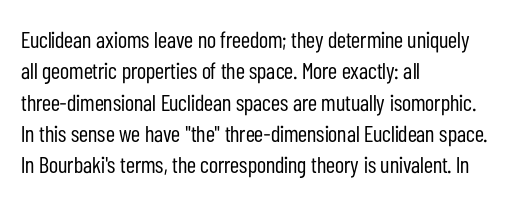
The image shows 23 px text type, upright; set left-aligned, normal line spacing (1.36x), normal letter spacing, not underlined.
